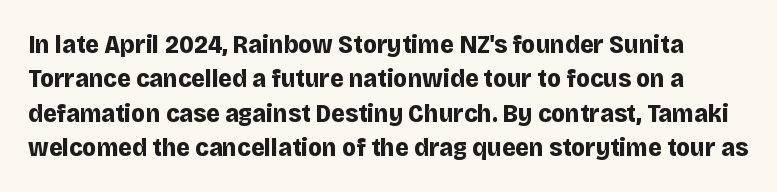
The strokes are fattened all the way to bold. Lines of text with bare space underneath. In terms of posture, this sample is upright. The gaps between neighbouring characters are ordinary and unremarkable.
